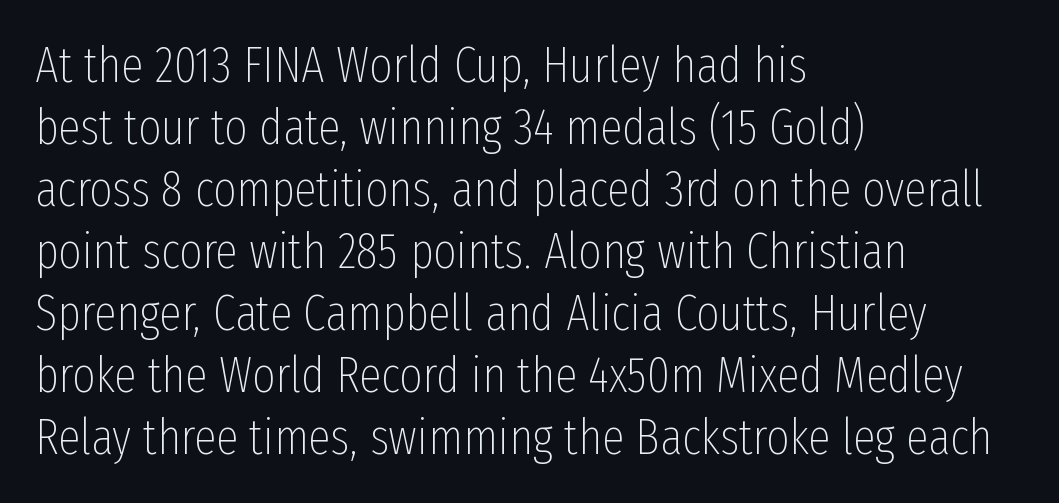
Here the designer chose a conventional face with non-uniform glyph widths. This rendering features lettering with no underline. Rendered with straight, roman letterforms. The passage shown is typeset with a sans-serif family. What stands out about the letter spacing? Nothing — it is the standard amount.
